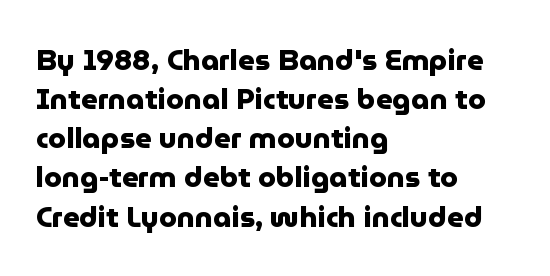
Q: Is the text bold? A: Yes.
Q: Is the text italic (slanted)? A: No, it is upright.
Q: Is the typeface a serif or a sans-serif typeface? A: Sans-serif.
Q: Is the text underlined? A: No.
Q: How is the paragraph aligned? A: Left-aligned.
Q: Is the spacing between letters normal or unusually wide? A: Normal.
Q: Is the spacing between lines tight, normal or loose? A: Normal.
Q: Width (condensed, normal, or wide)? A: Normal.
Q: Stroke contrast? A: Low.
Q: x-height? A: Medium.
Q: Monospaced? A: No.
